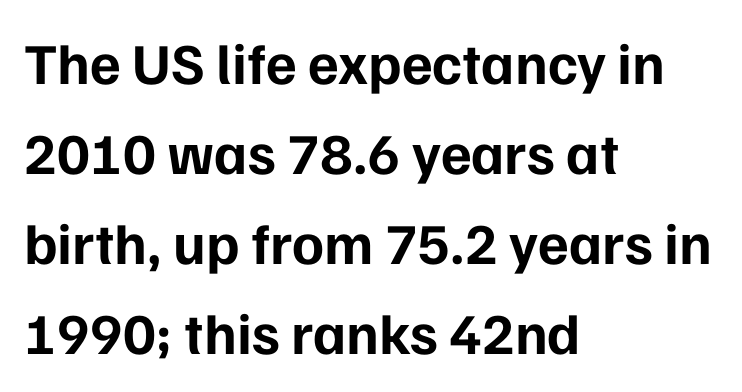
The image shows 58 px bold sans-serif type, upright; set left-aligned, normal line spacing (1.55x), normal letter spacing, not underlined; low stroke contrast and a medium x-height.
